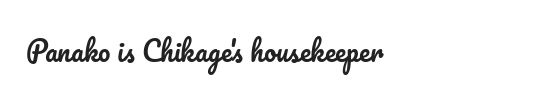
Q: Is the text italic (slanted)? A: Yes.
Q: Is the text underlined? A: No.
Q: How is the paragraph aligned? A: Left-aligned.
Q: Is the spacing between letters normal or unusually wide? A: Normal.
